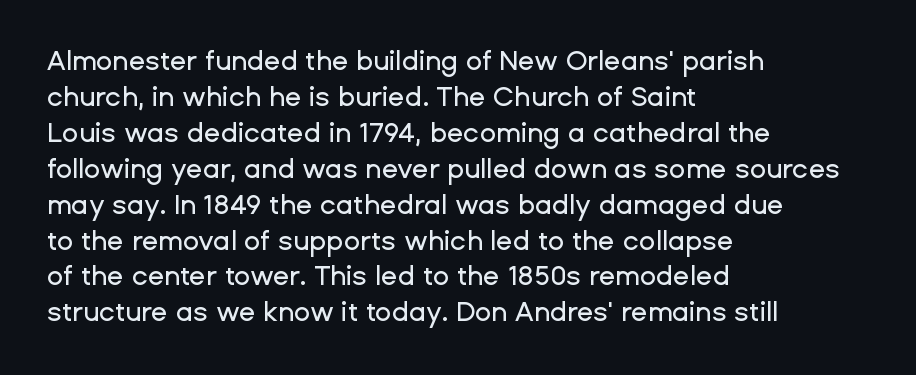
Q: Is the text italic (slanted)? A: No, it is upright.
Q: Is the text underlined? A: No.
Q: How is the paragraph aligned? A: Left-aligned.
Q: Is the spacing between letters normal or unusually wide? A: Normal.
Q: Is the spacing between lines tight, normal or loose? A: Normal.
